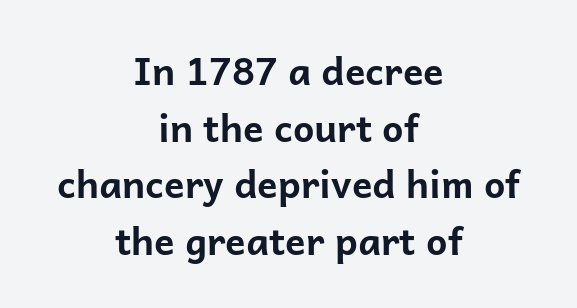
Q: Is the text bold? A: Yes.
Q: Is the text italic (slanted)? A: No, it is upright.
Q: Is the typeface a serif or a sans-serif typeface? A: Sans-serif.
Q: Is the text underlined? A: No.
Q: How is the paragraph aligned? A: Centered.
Q: Is the spacing between letters normal or unusually wide? A: Normal.
Q: Is the spacing between lines tight, normal or loose? A: Normal.
Q: Width (condensed, normal, or wide)? A: Normal.
Q: Stroke contrast? A: Low.
Q: x-height? A: Medium.
Q: Monospaced? A: No.
